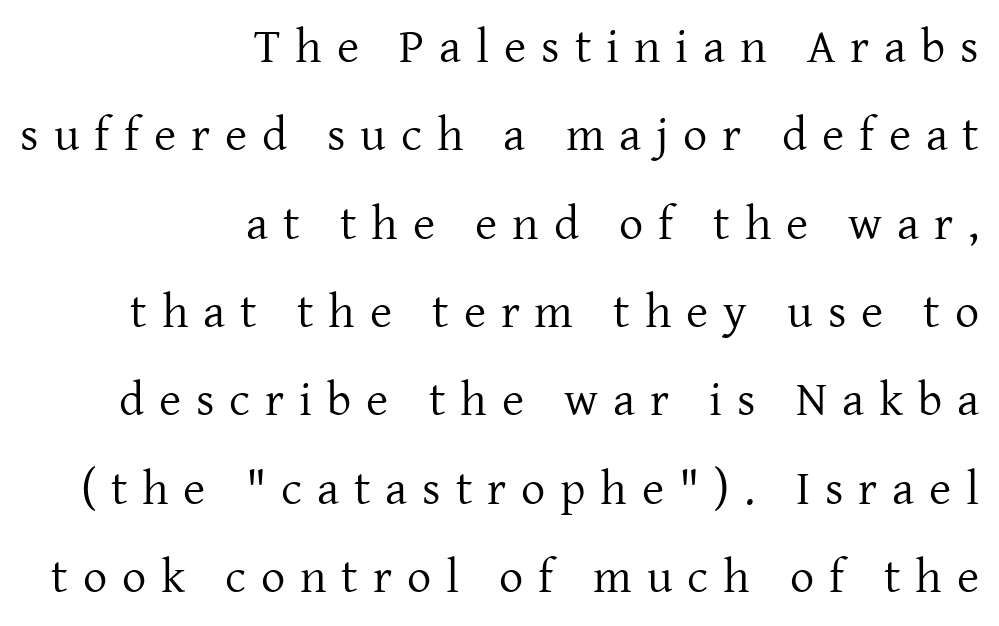
Unmarked baselines from the first word to the last. The letters stand upright; this is a roman face. Classification — serif. The passage shown is typed in a proportional face where columns would drift.
